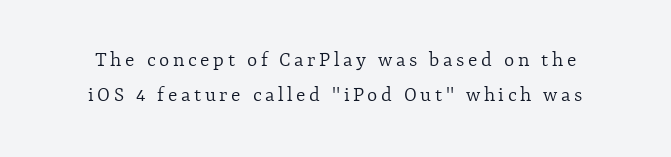
The image shows 22 px text type, upright; set normal line spacing (1.61x), not underlined.
